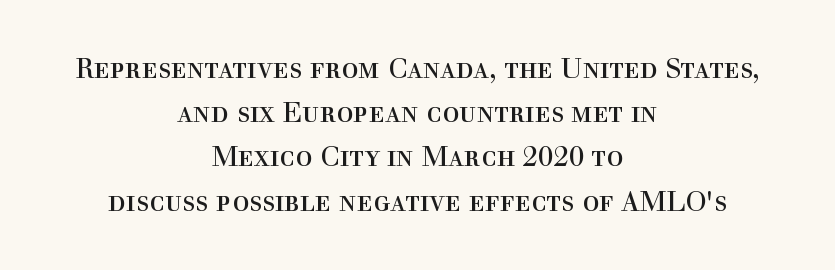
Q: Is the text bold? A: No.
Q: Is the text italic (slanted)? A: No, it is upright.
Q: Is the typeface a serif or a sans-serif typeface? A: Serif.
Q: Is the text underlined? A: No.
Q: How is the paragraph aligned? A: Centered.
Q: Is the spacing between letters normal or unusually wide? A: Normal.
Q: Is the spacing between lines tight, normal or loose? A: Normal.
Q: Width (condensed, normal, or wide)? A: Normal.
Q: x-height? A: Medium.
Q: Monospaced? A: No.
